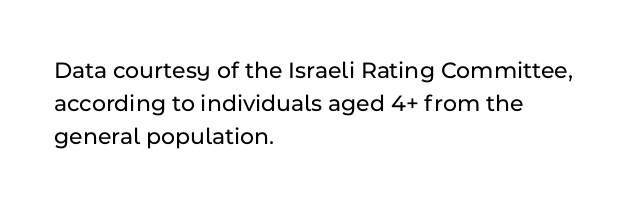
Q: Is the text italic (slanted)? A: No, it is upright.
Q: Is the text underlined? A: No.
Q: How is the paragraph aligned? A: Left-aligned.
Q: Is the spacing between letters normal or unusually wide? A: Normal.
Q: Is the spacing between lines tight, normal or loose? A: Normal.
